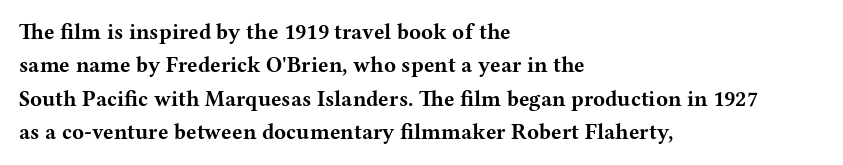
The strip under each line holds only bare page. Between one letter and the next there's only the usual sliver of space. Is there any slant? The stems are plumb. Plenty of ink on the page — the face is bold. Leading matches the norm, producing a regular column.
